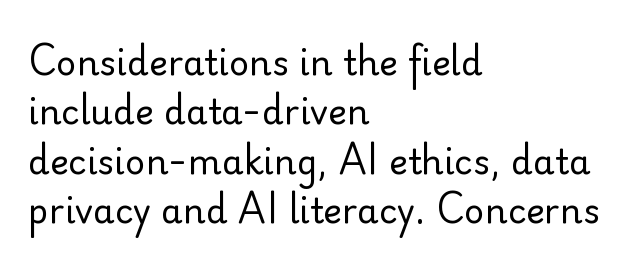
The image shows 35 px regular-weight sans-serif type, upright; set left-aligned, normal line spacing (1.41x), normal letter spacing, not underlined; low stroke contrast and a small x-height.
